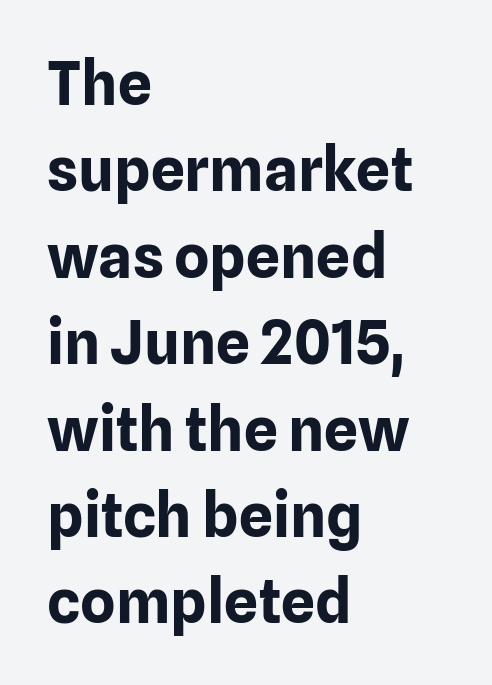
Q: Is the text bold? A: Yes.
Q: Is the text italic (slanted)? A: No, it is upright.
Q: Is the typeface a serif or a sans-serif typeface? A: Sans-serif.
Q: Is the text underlined? A: No.
Q: How is the paragraph aligned? A: Left-aligned.
Q: Is the spacing between letters normal or unusually wide? A: Normal.
Q: Is the spacing between lines tight, normal or loose? A: Normal.
Q: Width (condensed, normal, or wide)? A: Normal.
Q: Stroke contrast? A: Low.
Q: x-height? A: Medium.
Q: Monospaced? A: No.
